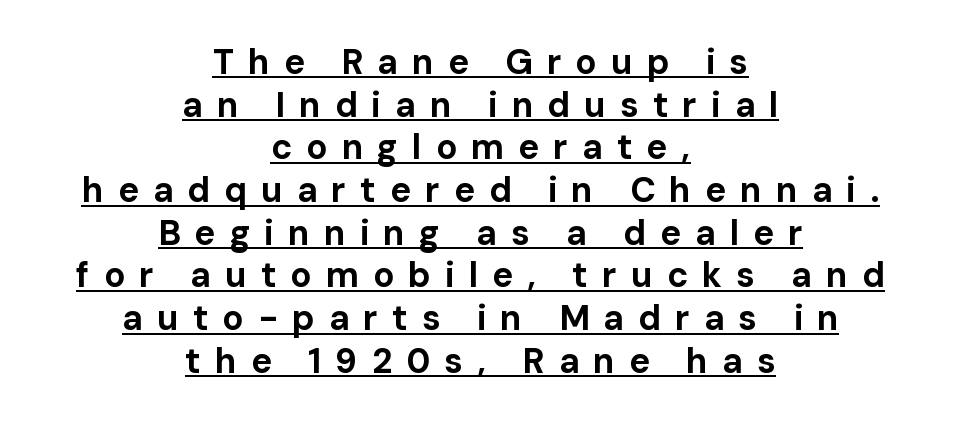
Q: Is the text bold? A: Yes.
Q: Is the text italic (slanted)? A: No, it is upright.
Q: Is the typeface a serif or a sans-serif typeface? A: Sans-serif.
Q: Is the text underlined? A: Yes.
Q: How is the paragraph aligned? A: Centered.
Q: Is the spacing between letters normal or unusually wide? A: Unusually wide.
Q: Width (condensed, normal, or wide)? A: Normal.
Q: Stroke contrast? A: Low.
Q: x-height? A: Medium.
Q: Monospaced? A: No.
